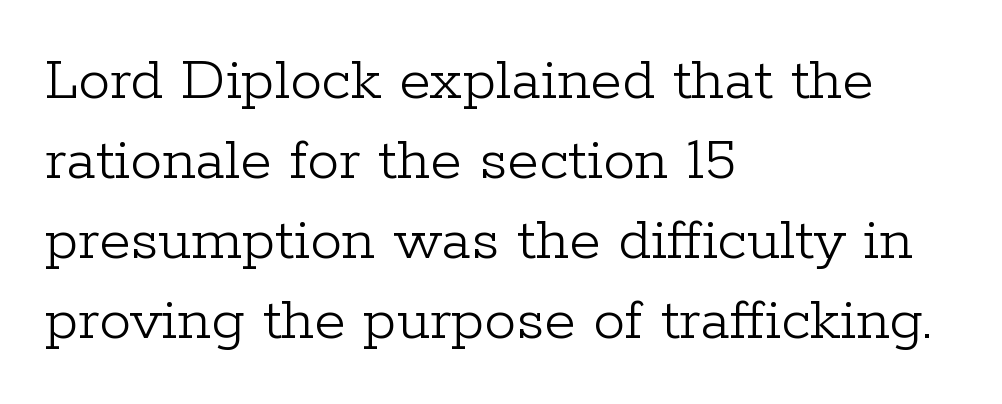
{"serif": "yes", "italic": "no", "bold": "no", "weight": "light", "width": "normal", "stroke_contrast": "low", "x_height": "medium", "monospaced": "no", "underline": "no", "align": "left", "line_spacing": "normal", "line_spacing_ratio": 1.25, "letter_spacing": "normal", "letter_spacing_em": 0.0, "glyph_px": 64}
